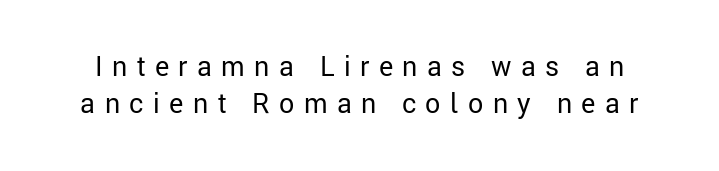
Between one letter and the next there's a generous, obvious gap. The rows are spaced the way most documents space them. This reads as an unemphasized weight, regular at the heaviest. Italic? Not at all — the glyphs are vertical.
